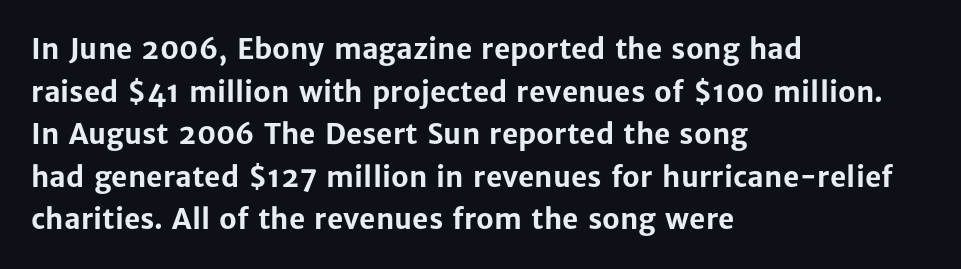
{"serif": "no", "italic": "no", "bold": "yes", "weight": "bold", "width": "normal", "stroke_contrast": "low", "x_height": "medium", "monospaced": "no", "underline": "no", "align": "left", "line_spacing": "normal", "line_spacing_ratio": 1.52, "letter_spacing": "normal", "letter_spacing_em": 0.0, "glyph_px": 28}
